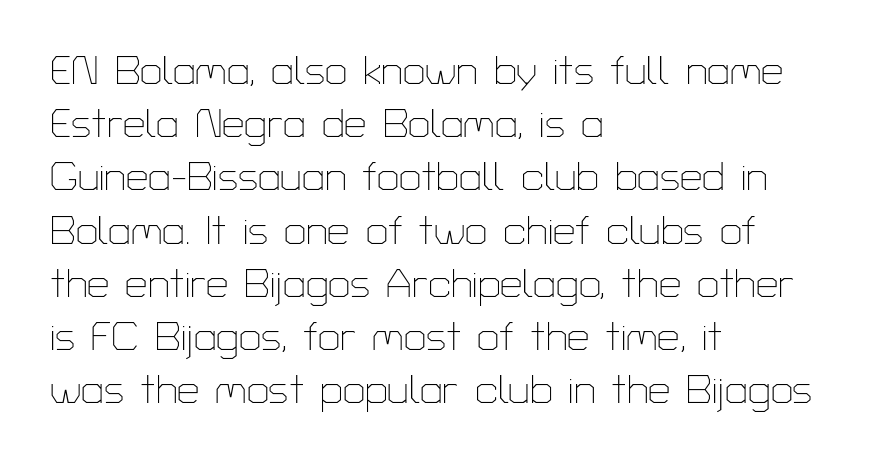
Q: Is the text bold? A: No.
Q: Is the text italic (slanted)? A: No, it is upright.
Q: Is the typeface a serif or a sans-serif typeface? A: Sans-serif.
Q: Is the text underlined? A: No.
Q: How is the paragraph aligned? A: Left-aligned.
Q: Is the spacing between letters normal or unusually wide? A: Normal.
Q: Is the spacing between lines tight, normal or loose? A: Normal.
Q: Width (condensed, normal, or wide)? A: Normal.
Q: Stroke contrast? A: Low.
Q: x-height? A: Medium.
Q: Monospaced? A: No.
